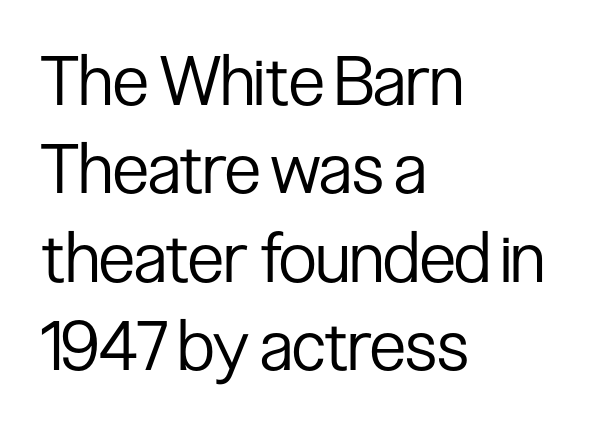
Classification — sans serif. The tracking reads as untouched default to a designer's eye. A student would call this left alignment; a typographer would say flush left, rag right. Descenders hang freely into open space. Vertically, the passage feels balanced, rows spaced as you'd expect. Is this a fixed-width face? No — the glyphs have proportional, varying widths.
